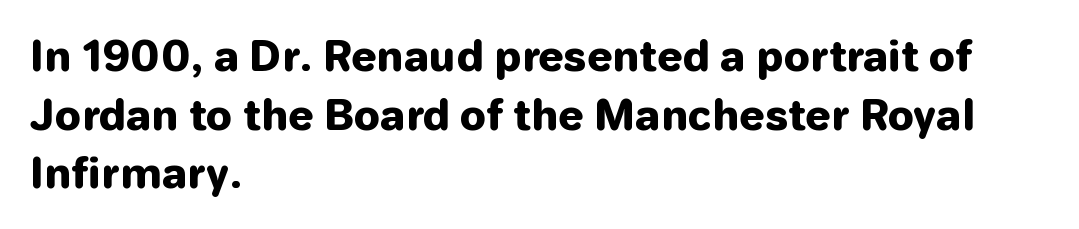
Q: Is the text bold? A: Yes.
Q: Is the text italic (slanted)? A: No, it is upright.
Q: Is the typeface a serif or a sans-serif typeface? A: Sans-serif.
Q: Is the text underlined? A: No.
Q: How is the paragraph aligned? A: Left-aligned.
Q: Is the spacing between letters normal or unusually wide? A: Normal.
Q: Is the spacing between lines tight, normal or loose? A: Normal.
Q: Width (condensed, normal, or wide)? A: Normal.
Q: Stroke contrast? A: Low.
Q: x-height? A: Medium.
Q: Monospaced? A: No.
